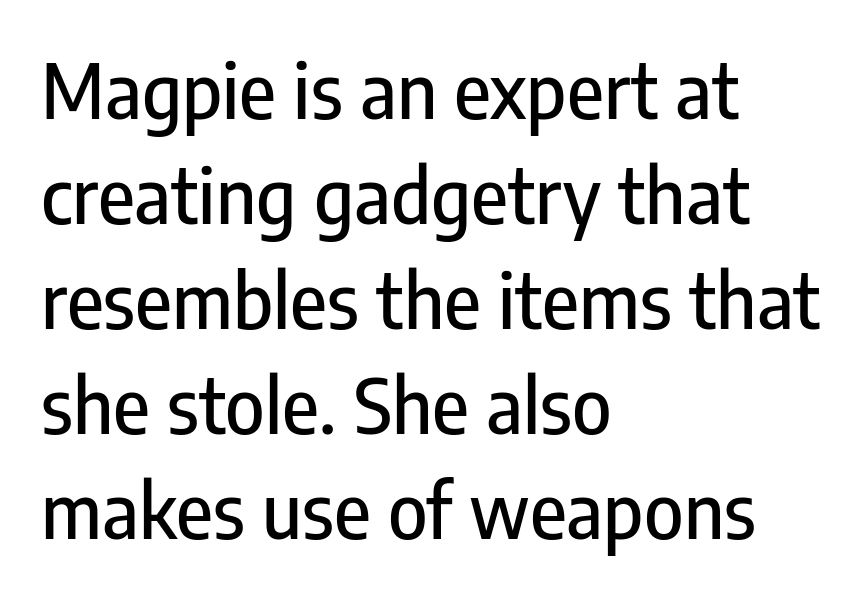
The image shows 75 px condensed sans-serif type, upright; set left-aligned, normal line spacing (1.4x), normal letter spacing, not underlined; low stroke contrast and a medium x-height.
